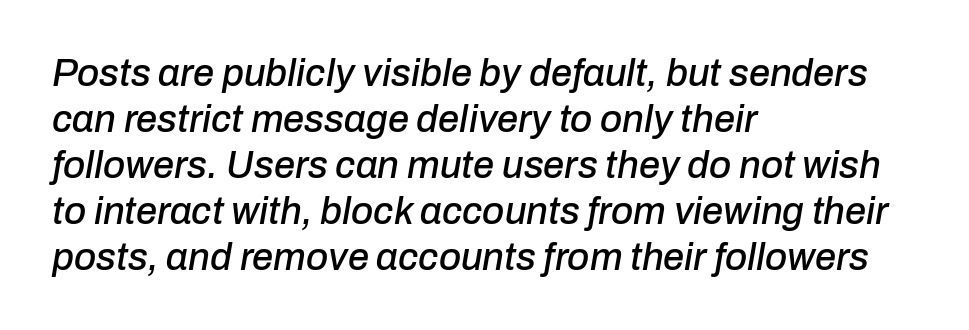
Notice how the passage keeps a crisp vertical edge on the left only. A typesetter would mark this as italic. The string is rendered with underlining switched off. Here the glyphs are tracked normally, forming tight word shapes. You could not count columns in this text — the font is proportionally spaced.
